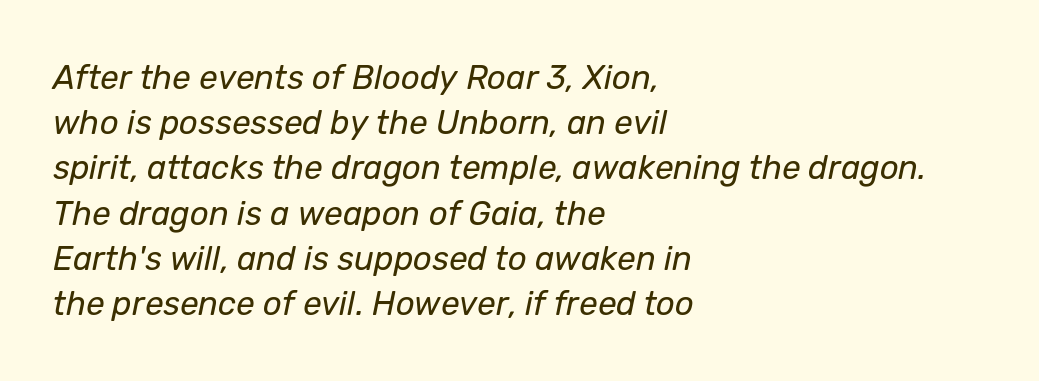
A typesetter would call this zero additional tracking. Layout note: lines flush left. Vertical stems look standard width or narrower in stroke. In terms of posture, this sample is oblique. Is this a fixed-width face? No — the glyphs have proportional, varying widths.
